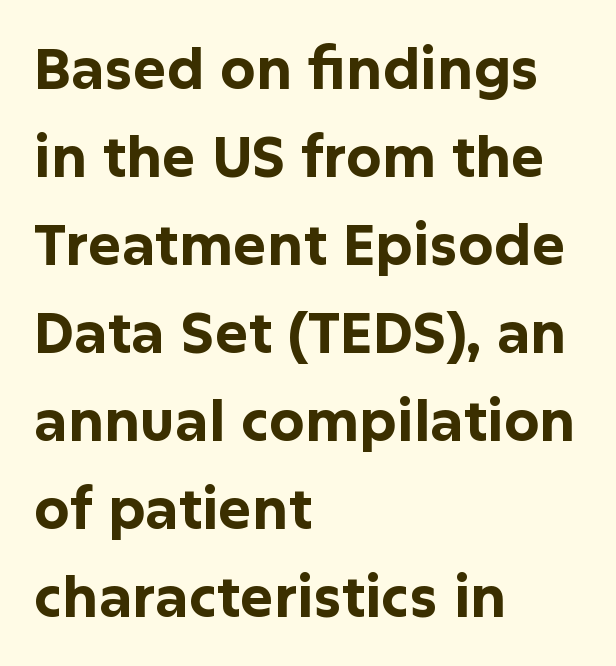
{"serif": "no", "italic": "no", "bold": "yes", "weight": "bold", "width": "normal", "stroke_contrast": "low", "x_height": "medium", "monospaced": "no", "underline": "no", "align": "left", "line_spacing": "normal", "line_spacing_ratio": 1.57, "letter_spacing": "normal", "letter_spacing_em": 0.0, "glyph_px": 56}
